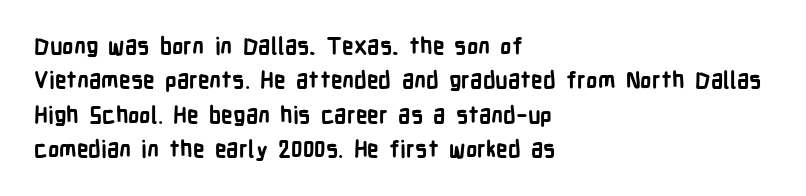
Is the letter spacing exaggerated? No — it looks like the ordinary default. Reading down the block, your eye returns to a fixed left position each line. Heavy-handed strokes throughout: this text is bold. Just letters on the line, the space beneath them empty. Baseline-to-baseline distance is the conventional proportion of letter height. A roman cut, with each character standing at attention.
